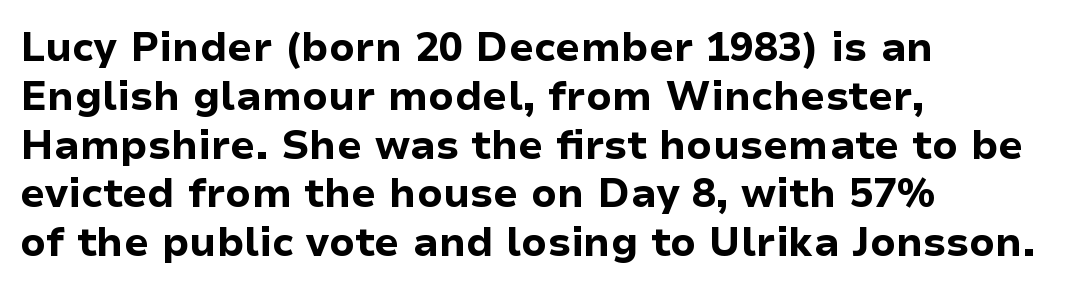
I'd call this a sans setting — the letters go barefoot. No italicization has been applied; the sample stays upright. A typesetter would call this proportional, since set widths differ per character. These lines stack with their left ends in a neat column. On the weight axis this lands at bold, roughly 700. Bare-footed words on every line.
